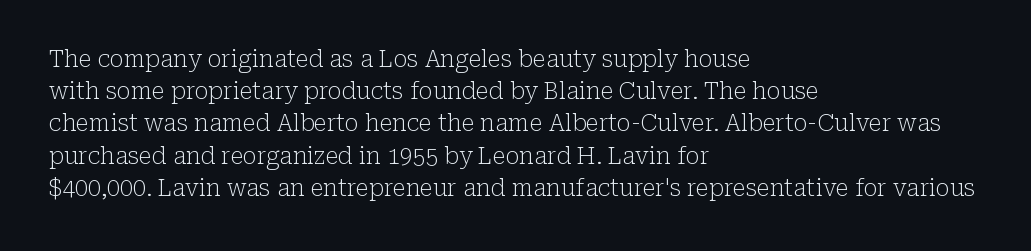
The image shows 23 px text type, upright; set left-aligned, normal line spacing (1.4x), normal letter spacing, not underlined.
